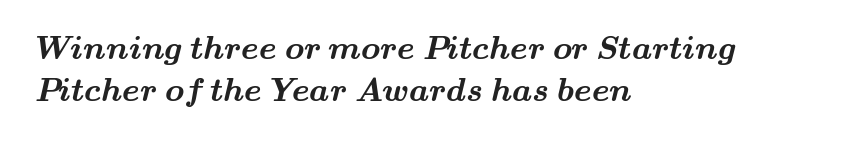
Honestly, there is no underline to notice here at all. The paragraph has a hard left edge and a soft right edge. Line spacing here is normal. A typesetter would call this zero additional tracking. Plenty of ink on the page — the face is bold.
